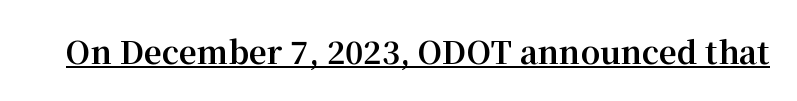
Q: Is the text bold? A: Yes.
Q: Is the text italic (slanted)? A: No, it is upright.
Q: Is the typeface a serif or a sans-serif typeface? A: Serif.
Q: Is the text underlined? A: Yes.
Q: Is the spacing between letters normal or unusually wide? A: Normal.
Q: Width (condensed, normal, or wide)? A: Normal.
Q: Stroke contrast? A: Medium.
Q: x-height? A: Medium.
Q: Monospaced? A: No.
